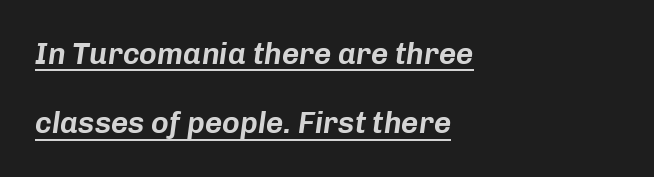
The image shows 30 px text type, italic (leaning right); set left-aligned, loose line spacing (2.31x), normal letter spacing, underlined; low stroke contrast and a medium x-height.
